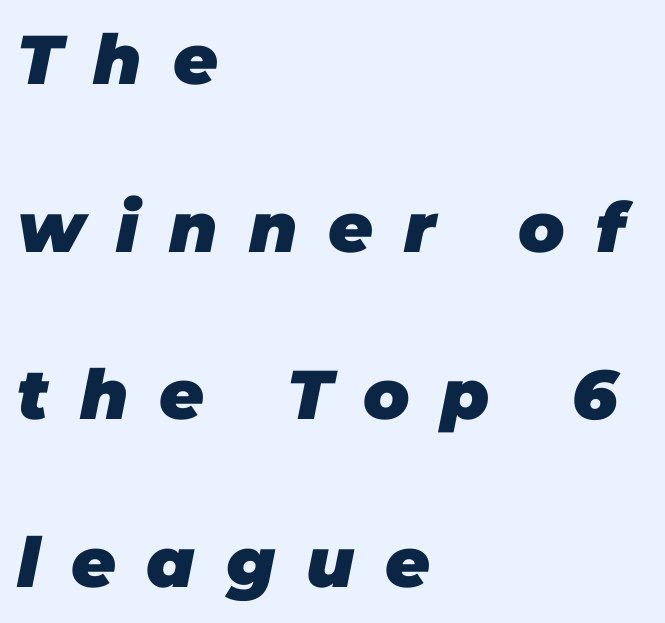
Does the copy run flush right? No — it runs flush left. Clear beneath every line of the passage. This sample trades compactness for vertical openness between lines. When letters slant like this, we call the style italic. Look at the stroke-to-counter ratio: heavy, a bold. Words appear elongated and porous because spacing is wide.
